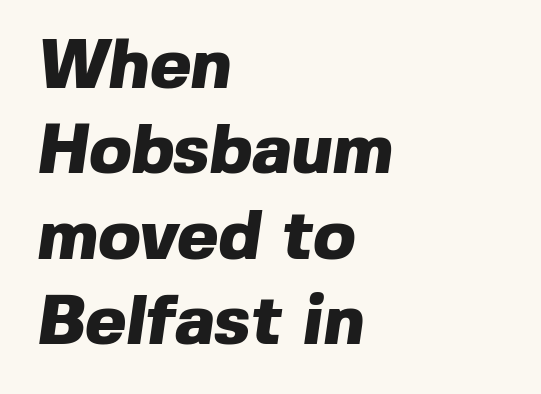
Q: Is the text bold? A: Yes.
Q: Is the typeface a serif or a sans-serif typeface? A: Sans-serif.
Q: Is the text underlined? A: No.
Q: How is the paragraph aligned? A: Left-aligned.
Q: Is the spacing between letters normal or unusually wide? A: Normal.
Q: Width (condensed, normal, or wide)? A: Normal.
Q: x-height? A: Medium.
Q: Monospaced? A: No.
